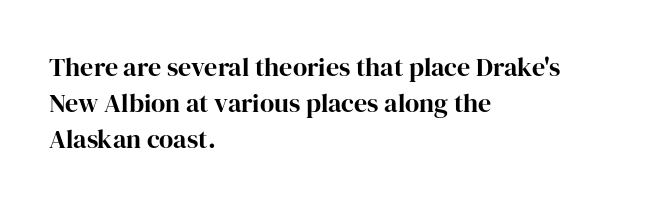
Q: Is the text italic (slanted)? A: No, it is upright.
Q: Is the text underlined? A: No.
Q: How is the paragraph aligned? A: Left-aligned.
Q: Is the spacing between letters normal or unusually wide? A: Normal.
Q: Is the spacing between lines tight, normal or loose? A: Normal.
